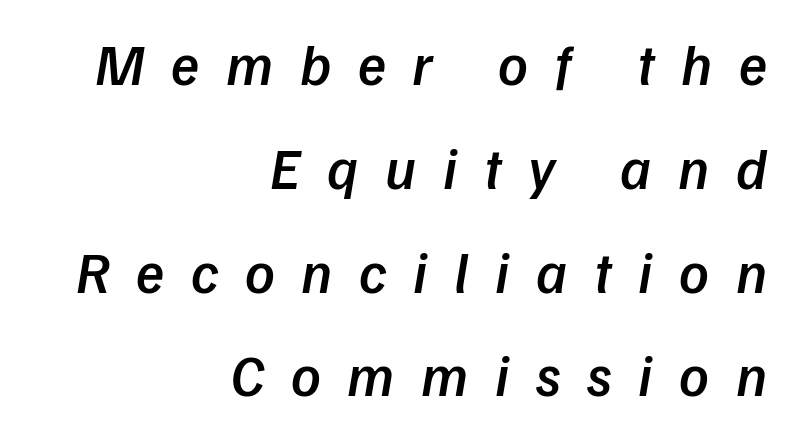
Q: Is the text bold? A: Semi-bold.
Q: Is the text italic (slanted)? A: Yes, it leans right by about 9 degrees.
Q: Is the text underlined? A: No.
Q: How is the paragraph aligned? A: Right-aligned.
Q: Is the spacing between letters normal or unusually wide? A: Unusually wide.
Q: Width (condensed, normal, or wide)? A: Normal.
Q: Stroke contrast? A: Low.
Q: x-height? A: Medium.
Q: Monospaced? A: No.
